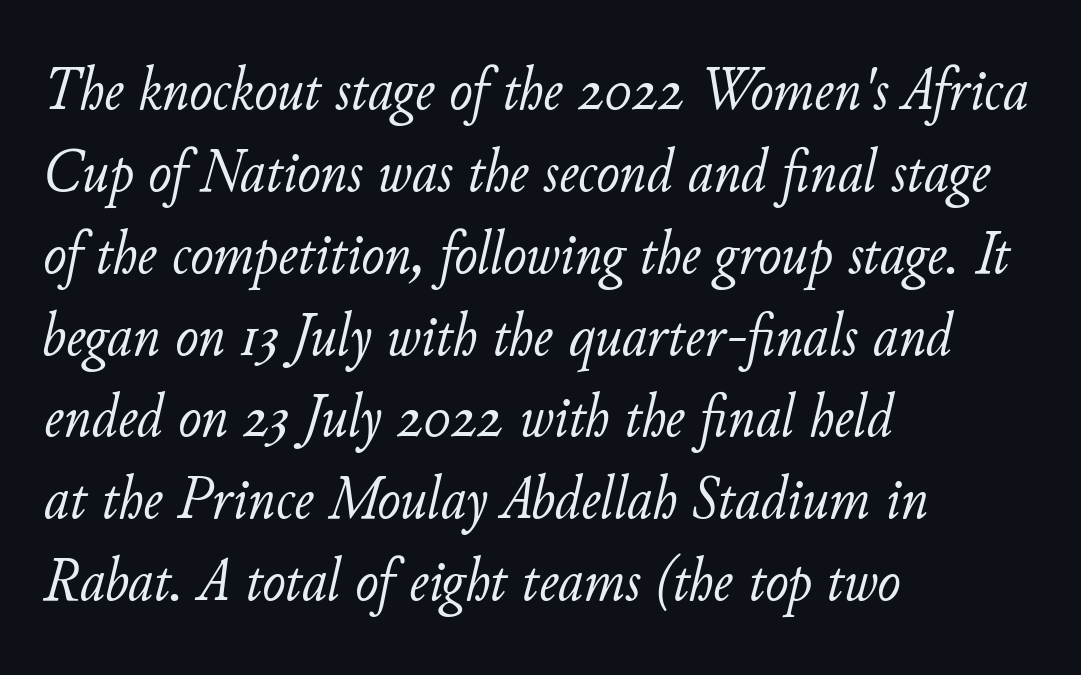
Compared with ordinary roman type, these characters are visibly tilted. These lines are set flush left with a ragged right edge. Each new line begins a customary step beneath the previous one. Letters have the restrained weight of plain body copy at most.
